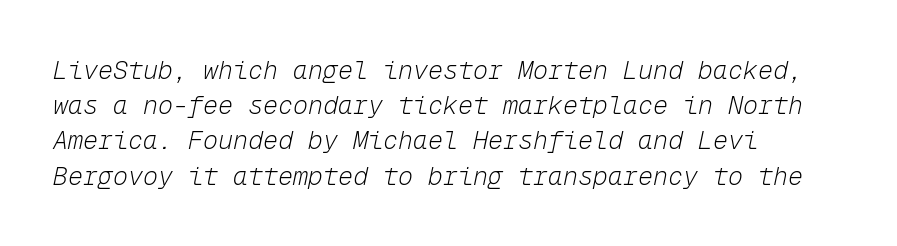
{"italic": "yes", "lean": "right", "slant_degrees": 12, "bold": "no", "underline": "no", "align": "left", "line_spacing": "normal", "line_spacing_ratio": 1.41, "letter_spacing": "normal", "letter_spacing_em": 0.0, "glyph_px": 25}
